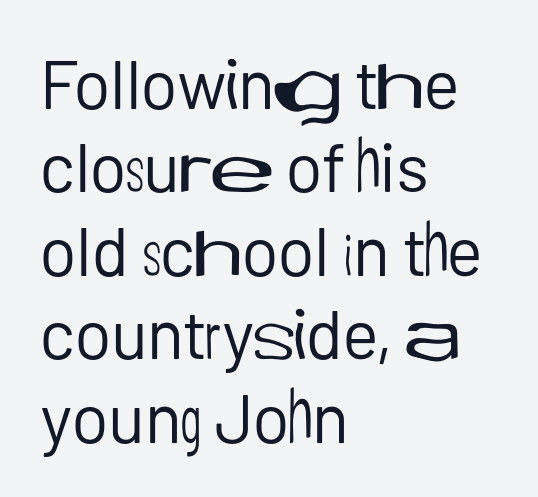
The image shows 69 px regular-weight sans-serif type, upright; set left-aligned, line spacing 1.21x, normal letter spacing, not underlined; low stroke contrast and a medium x-height.
